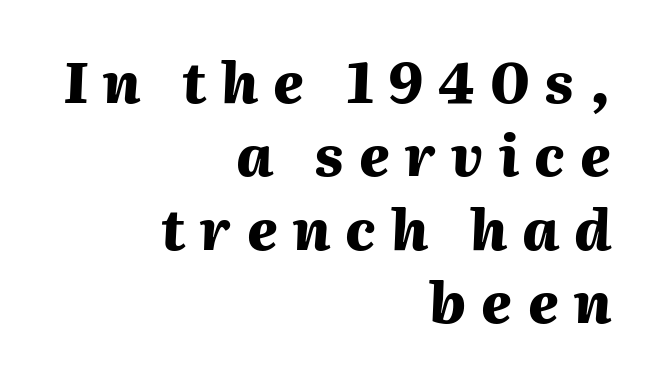
The image shows 56 px heavy type, italic (leaning right); set right-aligned, normal line spacing (1.31x), unusually wide letter spacing (+0.27 em), not underlined; medium stroke contrast and a medium x-height.
